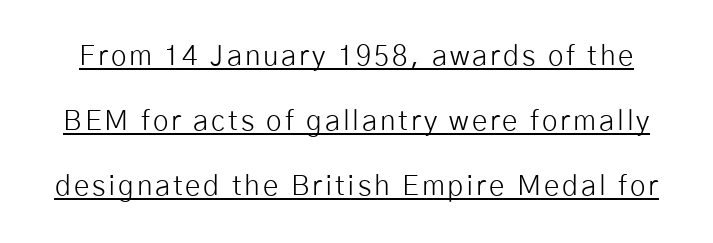
Q: Is the text bold? A: No.
Q: Is the text italic (slanted)? A: No, it is upright.
Q: Is the typeface a serif or a sans-serif typeface? A: Sans-serif.
Q: Is the text underlined? A: Yes.
Q: Is the spacing between lines tight, normal or loose? A: Loose.
Q: Width (condensed, normal, or wide)? A: Normal.
Q: Stroke contrast? A: Low.
Q: x-height? A: Medium.
Q: Monospaced? A: No.
